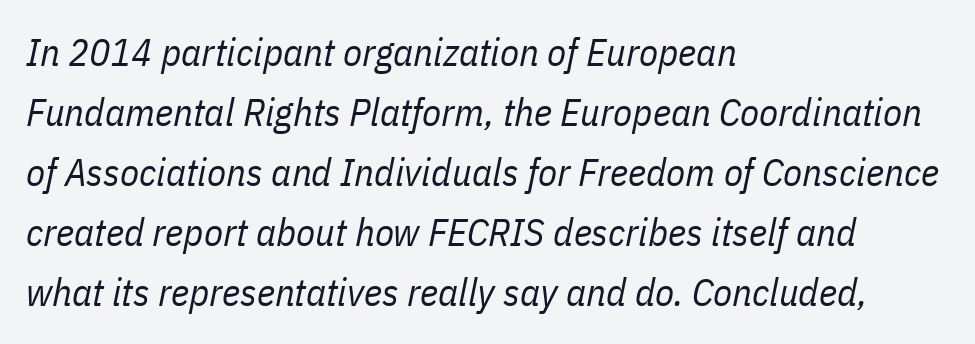
The image shows 39 px regular-weight, condensed type, italic (leaning right); set left-aligned, normal line spacing (1.54x), normal letter spacing, not underlined; low stroke contrast and a medium x-height.
